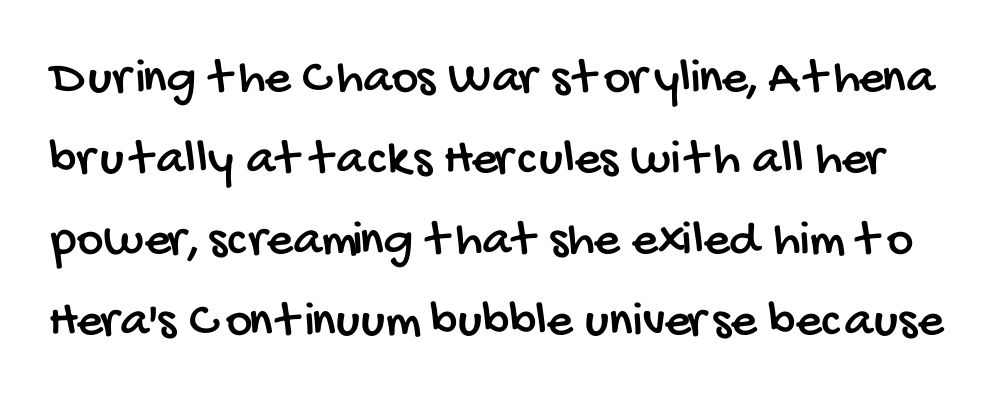
Q: Is the typeface a serif or a sans-serif typeface? A: Sans-serif.
Q: Is the text underlined? A: No.
Q: Is the spacing between letters normal or unusually wide? A: Normal.
Q: Is the spacing between lines tight, normal or loose? A: Normal.
Q: Width (condensed, normal, or wide)? A: Condensed.
Q: Stroke contrast? A: Low.
Q: x-height? A: Large.
Q: Monospaced? A: No.
